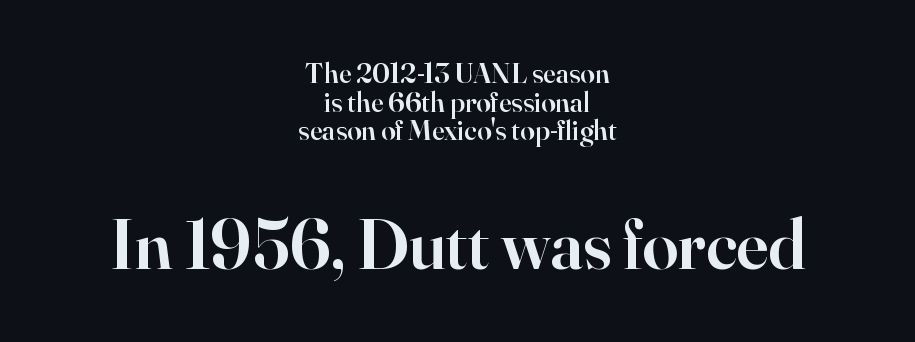
{"serif": "yes", "italic": "no", "bold": "semi", "weight": "semibold", "width": "normal", "stroke_contrast": "high", "x_height": "small", "monospaced": "no", "underline": "no", "align": "center", "line_spacing": "tight", "line_spacing_ratio": 0.99, "letter_spacing": "normal", "letter_spacing_em": 0.0, "larger_block": "second", "size_ratio": 2.48, "glyph_px": 72}
